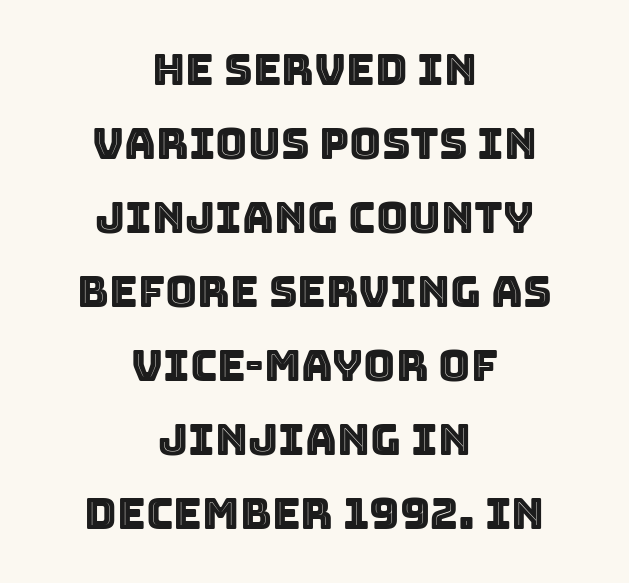
{"italic": "no", "width": "normal", "x_height": "large", "monospaced": "no", "underline": "no", "align": "center", "line_spacing": "normal", "line_spacing_ratio": 1.68, "letter_spacing": "normal", "letter_spacing_em": 0.0, "glyph_px": 44}
